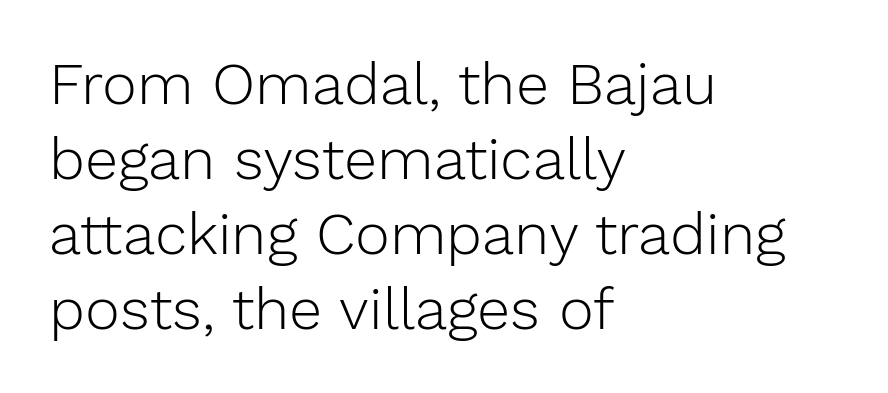
Q: Is the text bold? A: No.
Q: Is the text italic (slanted)? A: No, it is upright.
Q: Is the typeface a serif or a sans-serif typeface? A: Sans-serif.
Q: Is the text underlined? A: No.
Q: How is the paragraph aligned? A: Left-aligned.
Q: Is the spacing between letters normal or unusually wide? A: Normal.
Q: Is the spacing between lines tight, normal or loose? A: Normal.
Q: Width (condensed, normal, or wide)? A: Normal.
Q: Stroke contrast? A: Low.
Q: x-height? A: Medium.
Q: Monospaced? A: No.
